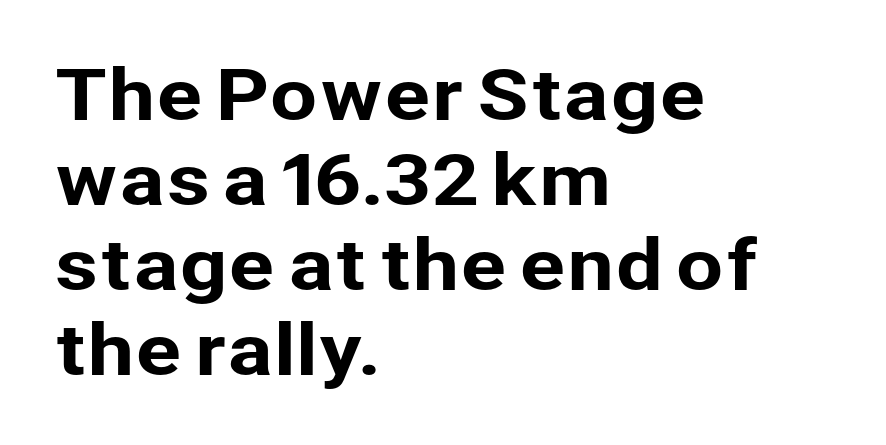
Q: Is the text italic (slanted)? A: No, it is upright.
Q: Is the typeface a serif or a sans-serif typeface? A: Sans-serif.
Q: Is the text underlined? A: No.
Q: How is the paragraph aligned? A: Left-aligned.
Q: Is the spacing between letters normal or unusually wide? A: Normal.
Q: Width (condensed, normal, or wide)? A: Normal.
Q: Stroke contrast? A: Low.
Q: x-height? A: Medium.
Q: Monospaced? A: No.
